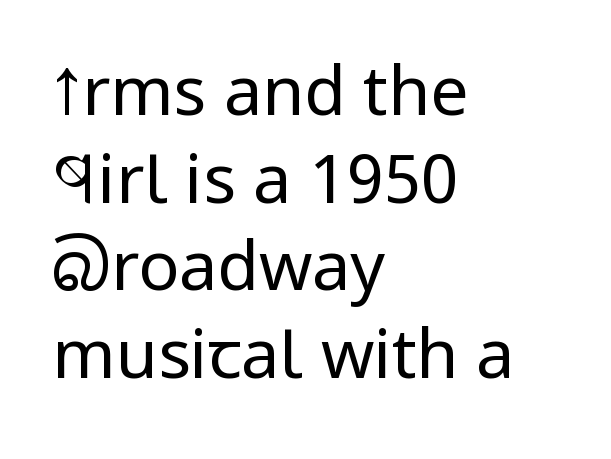
The image shows 68 px regular-weight, condensed sans-serif type, upright; set left-aligned, normal line spacing (1.29x), normal letter spacing, not underlined; low stroke contrast and a large x-height.
